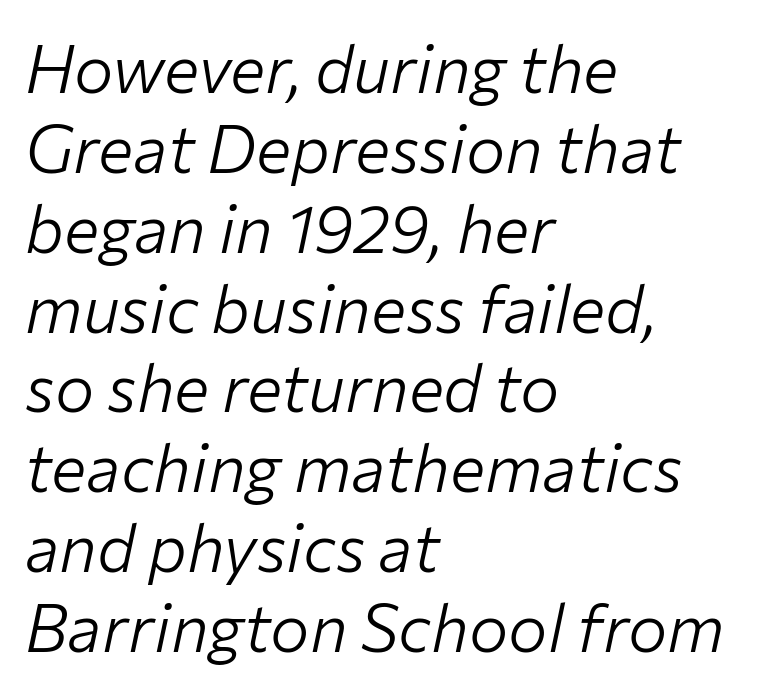
Q: Is the text bold? A: No.
Q: Is the text italic (slanted)? A: Yes, it leans right by about 12 degrees.
Q: Is the text underlined? A: No.
Q: How is the paragraph aligned? A: Left-aligned.
Q: Is the spacing between letters normal or unusually wide? A: Normal.
Q: Width (condensed, normal, or wide)? A: Normal.
Q: Stroke contrast? A: Low.
Q: x-height? A: Medium.
Q: Monospaced? A: No.
